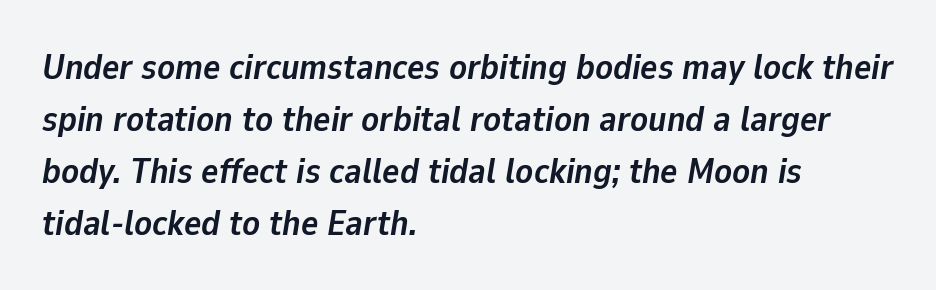
When letters slant like this, we call the style italic. A bare baseline throughout the passage. Visually the block forms a straight wall on the left and a jagged coastline on the right. The line-height multiplier appears to be the usual default. These words are printed bold, with thick strokes throughout. Spacing verdict: proportional, widths tailored to each character.
